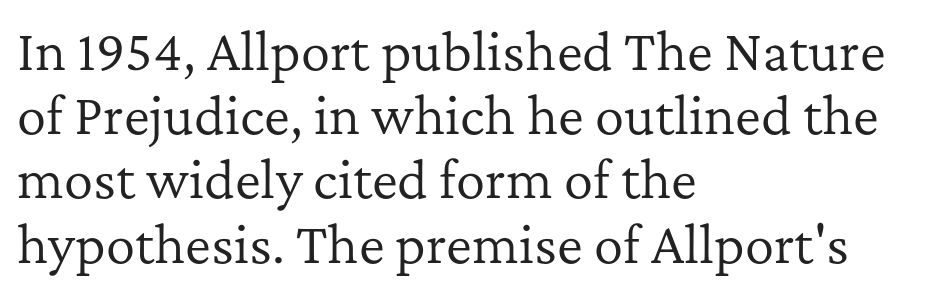
Q: Is the text bold? A: No.
Q: Is the text italic (slanted)? A: No, it is upright.
Q: Is the typeface a serif or a sans-serif typeface? A: Serif.
Q: Is the text underlined? A: No.
Q: How is the paragraph aligned? A: Left-aligned.
Q: Is the spacing between letters normal or unusually wide? A: Normal.
Q: Is the spacing between lines tight, normal or loose? A: Normal.
Q: Width (condensed, normal, or wide)? A: Normal.
Q: Stroke contrast? A: Low.
Q: x-height? A: Medium.
Q: Monospaced? A: No.
